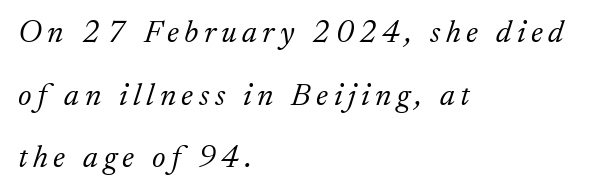
Is the block centered? No — it sits flush against the left margin. In terms of posture, this sample is oblique. Does the type have serifs? Yes, each stem ends in a small foot. Honestly, there is no underline to notice here at all. The space between consecutive lines is lavish.
